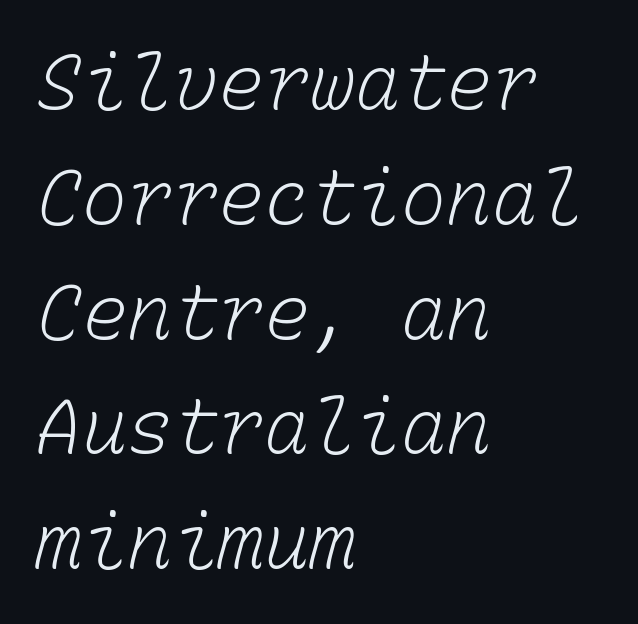
{"bold": "no", "weight": "light", "width": "normal", "stroke_contrast": "low", "x_height": "medium", "monospaced": "yes", "underline": "no", "align": "left", "line_spacing": "normal", "line_spacing_ratio": 1.51, "letter_spacing": "normal", "letter_spacing_em": 0.0, "glyph_px": 76}
